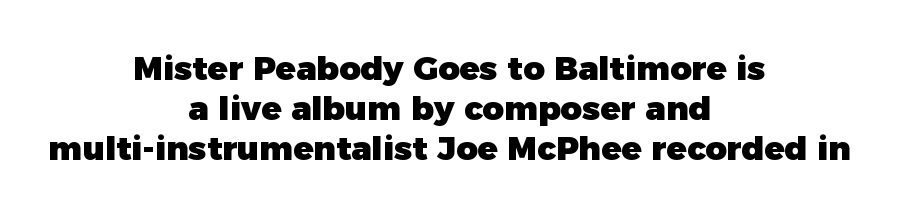
Q: Is the text bold? A: Yes.
Q: Is the text italic (slanted)? A: No, it is upright.
Q: Is the typeface a serif or a sans-serif typeface? A: Sans-serif.
Q: Is the text underlined? A: No.
Q: How is the paragraph aligned? A: Centered.
Q: Is the spacing between letters normal or unusually wide? A: Normal.
Q: Width (condensed, normal, or wide)? A: Normal.
Q: Stroke contrast? A: Low.
Q: x-height? A: Medium.
Q: Monospaced? A: No.
